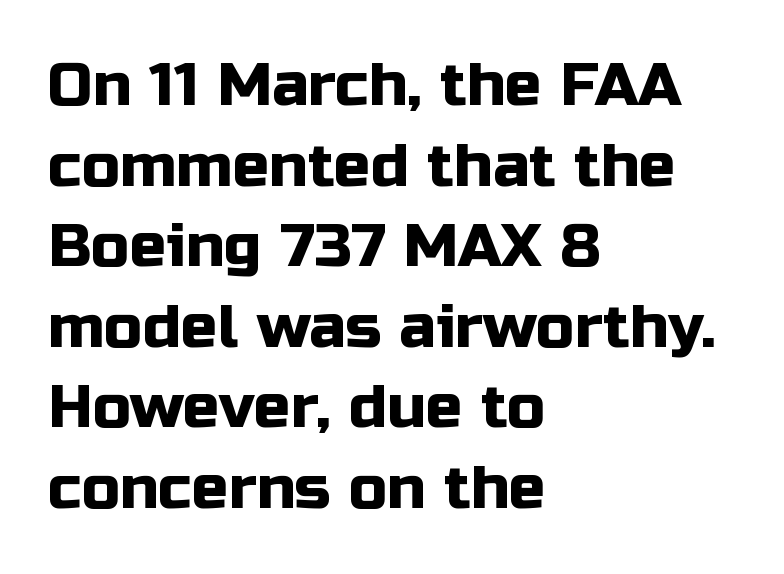
The passage shown has conventional tracking throughout. A roman cut, with each character standing at attention. Each letter keeps its own natural width here, so spacing adapts to shape. All the whitespace from short lines collects on the right. The designer left line spacing at the default. Rule under the text: the space is simply empty.
